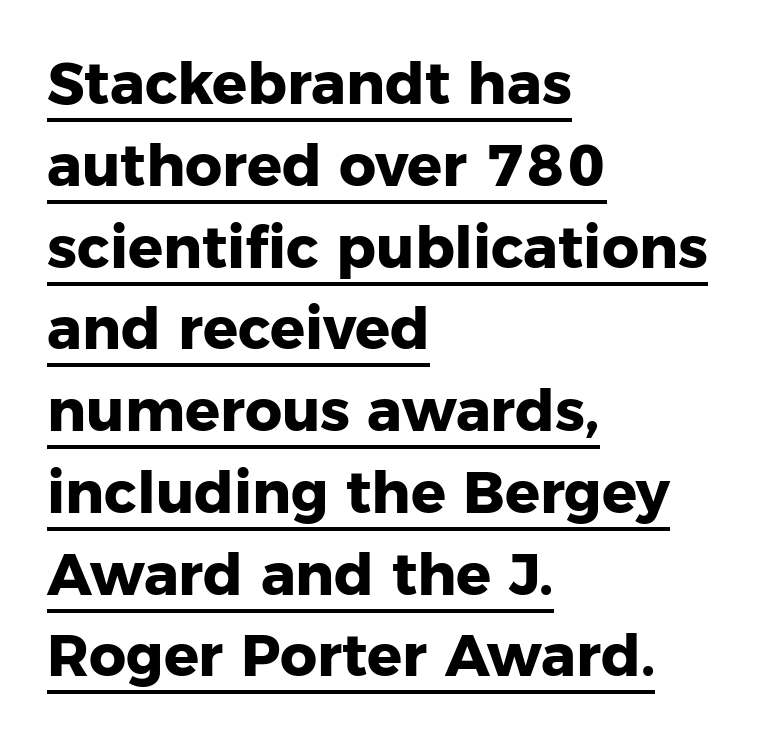
Strokes here are thick enough to call this a true bold. In designer terms, the underline attribute is active on this setting. A classic flush-left, rag-right setting is used for this passage. Think of a printed novel: that variable character pitch is what you see here. Rows of type keep a routine distance in the vertical direction.
